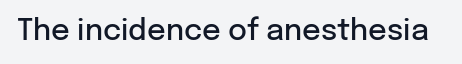
The baseline area is clear. Characters follow at the spacing the type designer built in. The passage shown is semibold, sitting just below true bold. Character widths vary here, with narrow letters taking less room than wide ones. Observe the absence of serifs on each vertical stroke in this sample.
